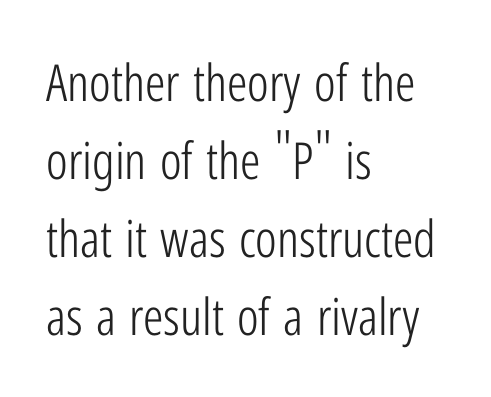
Unlike italic type, these characters show no tilt at all. The letters look calm and open, with moderate or lighter stems. Check under the words: just untouched page. This sample is left-justified, so line endings fall wherever the words run out.
